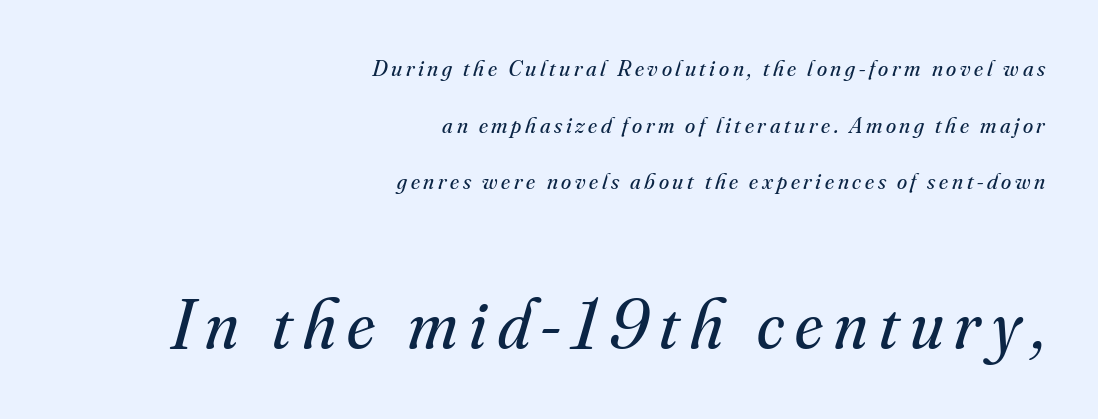
The image shows 70 px regular-weight serif type, italic (leaning right); set right-aligned, loose line spacing (2.46x), not underlined; the second (bottom) block is 3.04x larger; medium stroke contrast and a small x-height.
